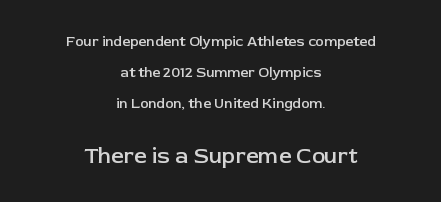
{"italic": "no", "bold": "semi", "underline": "no", "align": "center", "line_spacing": "loose", "line_spacing_ratio": 2.2, "letter_spacing": "normal", "letter_spacing_em": 0.0, "larger_block": "second", "size_ratio": 1.57, "glyph_px": 22}
